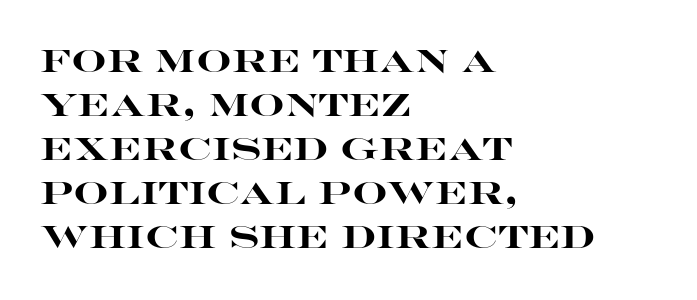
{"italic": "no", "bold": "yes", "weight": "heavy", "width": "wide", "stroke_contrast": "high", "x_height": "large", "monospaced": "no", "underline": "no", "align": "left", "line_spacing": "normal", "line_spacing_ratio": 1.42, "letter_spacing": "normal", "letter_spacing_em": 0.0, "glyph_px": 31}
